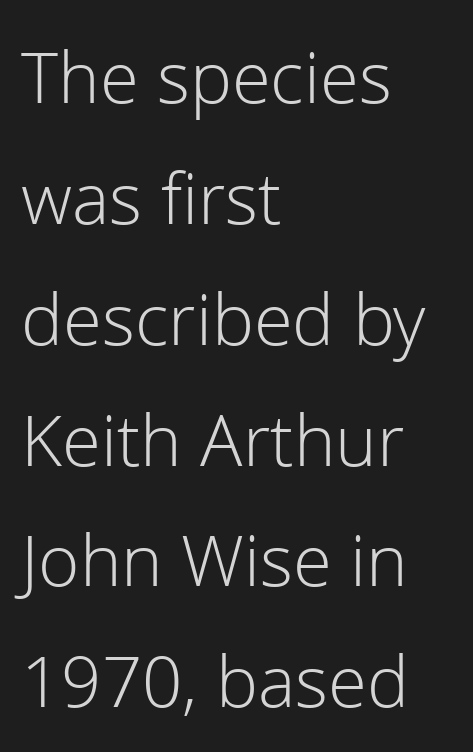
Q: Is the text bold? A: No.
Q: Is the text italic (slanted)? A: No, it is upright.
Q: Is the typeface a serif or a sans-serif typeface? A: Sans-serif.
Q: Is the text underlined? A: No.
Q: How is the paragraph aligned? A: Left-aligned.
Q: Is the spacing between letters normal or unusually wide? A: Normal.
Q: Is the spacing between lines tight, normal or loose? A: Normal.
Q: Width (condensed, normal, or wide)? A: Normal.
Q: Stroke contrast? A: Low.
Q: x-height? A: Medium.
Q: Monospaced? A: No.
